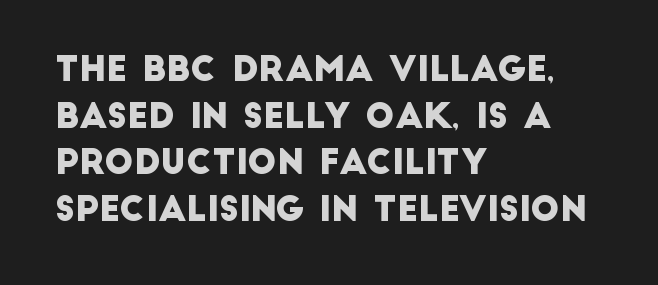
The image shows 34 px sans-serif type; set left-aligned, normal line spacing (1.37x), normal letter spacing, not underlined; low stroke contrast and a large x-height.
